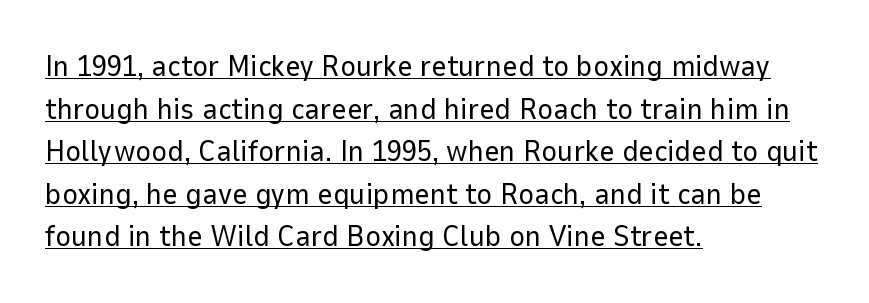
Typographically, this falls in the sans-serif category. Each new line begins a customary step beneath the previous one. The lettering is marked with a stroke running underneath it. Notice how the passage keeps a crisp vertical edge on the left only.
